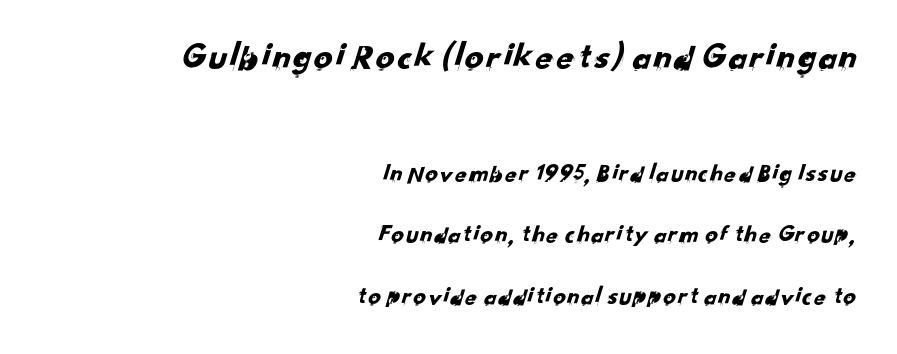
Q: Is the typeface a serif or a sans-serif typeface? A: Sans-serif.
Q: Is the text underlined? A: No.
Q: How is the paragraph aligned? A: Right-aligned.
Q: Is the spacing between letters normal or unusually wide? A: Normal.
Q: Is the spacing between lines tight, normal or loose? A: Loose.
Q: Which block of text is set in a larger size, the first (top) or the second (bottom)? A: The first (top) one.
Q: Width (condensed, normal, or wide)? A: Normal.
Q: Stroke contrast? A: Low.
Q: x-height? A: Small.
Q: Monospaced? A: No.
